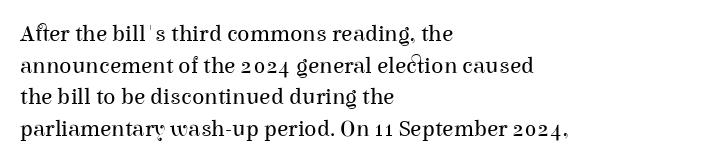
{"italic": "no", "bold": "no", "underline": "no", "align": "left", "line_spacing": "normal", "line_spacing_ratio": 1.37, "letter_spacing": "normal", "letter_spacing_em": 0.0, "glyph_px": 23}
